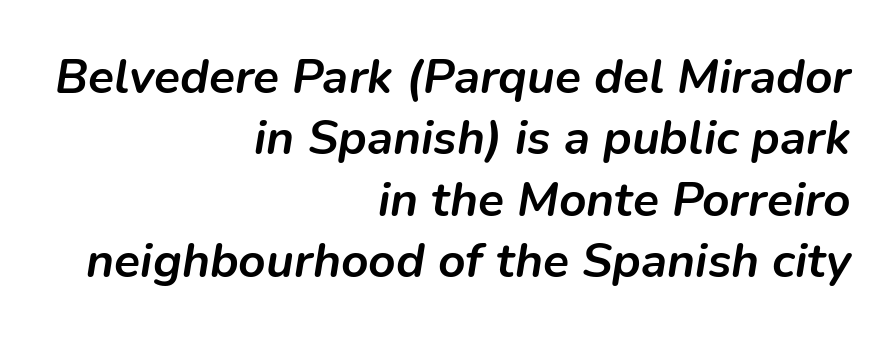
{"italic": "yes", "lean": "right", "slant_degrees": 9, "bold": "yes", "weight": "semibold", "width": "normal", "stroke_contrast": "low", "x_height": "medium", "monospaced": "no", "underline": "no", "align": "right", "line_spacing": "normal", "line_spacing_ratio": 1.28, "letter_spacing": "normal", "letter_spacing_em": 0.0, "glyph_px": 48}
